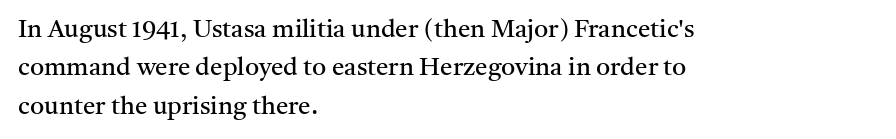
Q: Is the text bold? A: No.
Q: Is the text italic (slanted)? A: No, it is upright.
Q: Is the text underlined? A: No.
Q: How is the paragraph aligned? A: Left-aligned.
Q: Is the spacing between letters normal or unusually wide? A: Normal.
Q: Is the spacing between lines tight, normal or loose? A: Normal.
